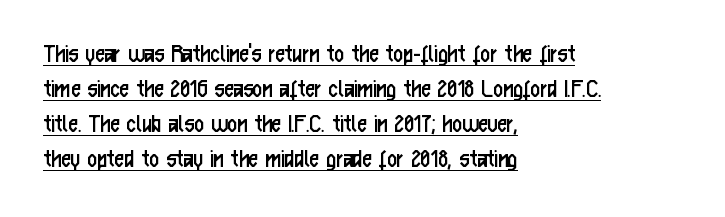
{"italic": "no", "bold": "no", "underline": "yes", "align": "left", "line_spacing": "normal", "line_spacing_ratio": 1.3, "letter_spacing": "normal", "letter_spacing_em": 0.0, "glyph_px": 27}
